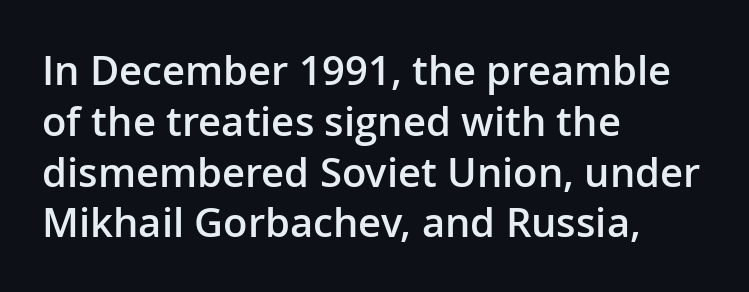
{"serif": "no", "italic": "no", "bold": "semi", "weight": "semibold", "width": "normal", "stroke_contrast": "low", "x_height": "medium", "monospaced": "no", "underline": "no", "align": "left", "line_spacing": "normal", "line_spacing_ratio": 1.27, "letter_spacing": "normal", "letter_spacing_em": 0.0, "glyph_px": 40}
